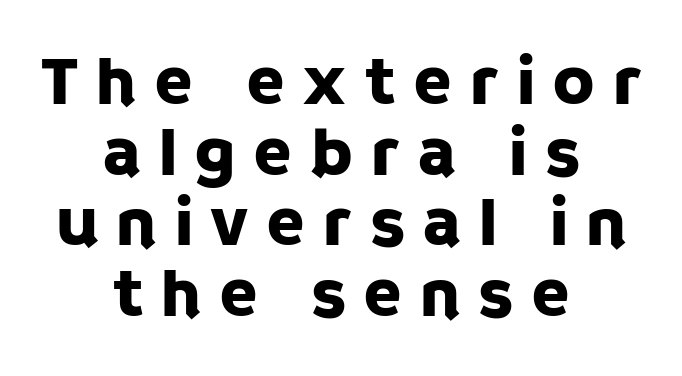
Q: Is the text italic (slanted)? A: No, it is upright.
Q: Is the typeface a serif or a sans-serif typeface? A: Sans-serif.
Q: Is the text underlined? A: No.
Q: How is the paragraph aligned? A: Centered.
Q: Is the spacing between letters normal or unusually wide? A: Unusually wide.
Q: Is the spacing between lines tight, normal or loose? A: Tight.
Q: Width (condensed, normal, or wide)? A: Normal.
Q: Stroke contrast? A: Low.
Q: x-height? A: Large.
Q: Monospaced? A: No.
